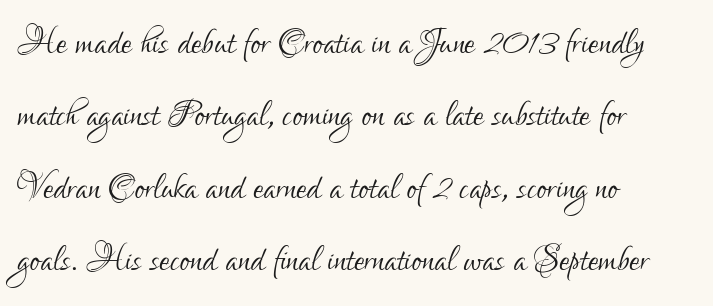
The image shows 47 px light, condensed sans-serif type; set left-aligned, normal line spacing (1.54x), normal letter spacing, not underlined; low stroke contrast and a small x-height.
